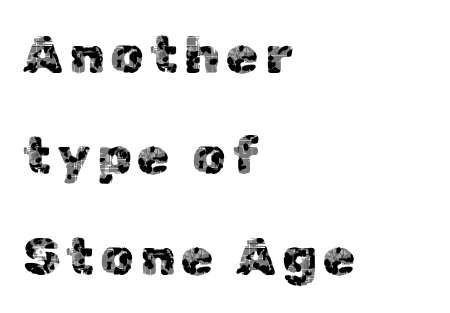
The image shows 53 px sans-serif type, upright; set left-aligned, loose line spacing (1.91x), not underlined; a medium x-height.
